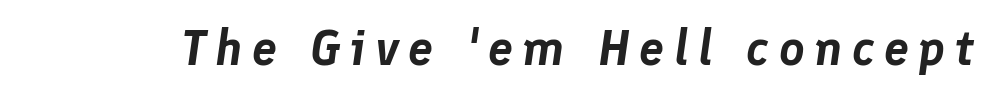
Q: Is the text italic (slanted)? A: Yes, it leans right by about 8 degrees.
Q: Is the text underlined? A: No.
Q: Width (condensed, normal, or wide)? A: Normal.
Q: Stroke contrast? A: Low.
Q: x-height? A: Medium.
Q: Monospaced? A: No.
